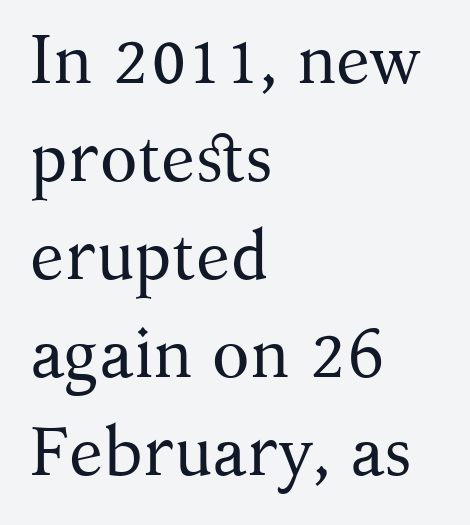
{"serif": "yes", "italic": "no", "bold": "no", "weight": "regular", "width": "normal", "stroke_contrast": "medium", "x_height": "medium", "monospaced": "no", "underline": "no", "align": "left", "line_spacing": "normal", "line_spacing_ratio": 1.42, "letter_spacing": "normal", "letter_spacing_em": 0.0, "glyph_px": 69}
